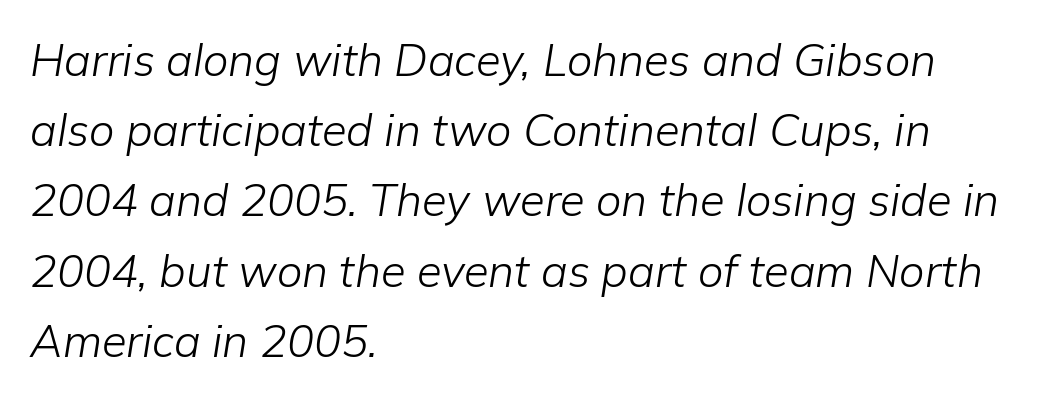
Q: Is the text bold? A: No.
Q: Is the text italic (slanted)? A: Yes, it leans right by about 9 degrees.
Q: Is the text underlined? A: No.
Q: How is the paragraph aligned? A: Left-aligned.
Q: Is the spacing between letters normal or unusually wide? A: Normal.
Q: Is the spacing between lines tight, normal or loose? A: Normal.
Q: Width (condensed, normal, or wide)? A: Normal.
Q: Stroke contrast? A: Low.
Q: x-height? A: Medium.
Q: Monospaced? A: No.
